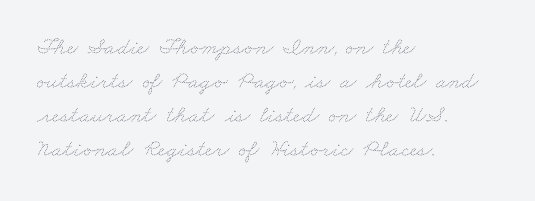
The image shows 24 px text type; set left-aligned, normal line spacing (1.41x), normal letter spacing, not underlined.
